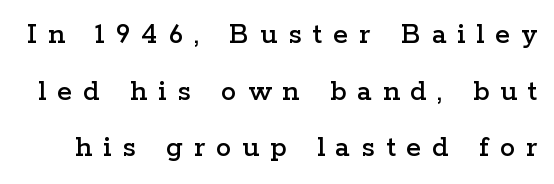
Q: Is the text italic (slanted)? A: No, it is upright.
Q: Is the typeface a serif or a sans-serif typeface? A: Serif.
Q: Is the text underlined? A: No.
Q: Is the spacing between letters normal or unusually wide? A: Unusually wide.
Q: Width (condensed, normal, or wide)? A: Wide.
Q: Stroke contrast? A: Low.
Q: x-height? A: Medium.
Q: Monospaced? A: No.
